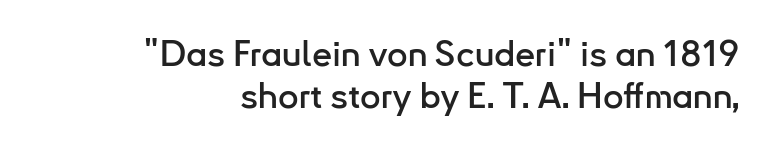
{"serif": "no", "italic": "no", "width": "normal", "stroke_contrast": "low", "x_height": "small", "monospaced": "no", "underline": "no", "align": "right", "line_spacing_ratio": 1.18, "letter_spacing": "normal", "letter_spacing_em": 0.0, "glyph_px": 36}
